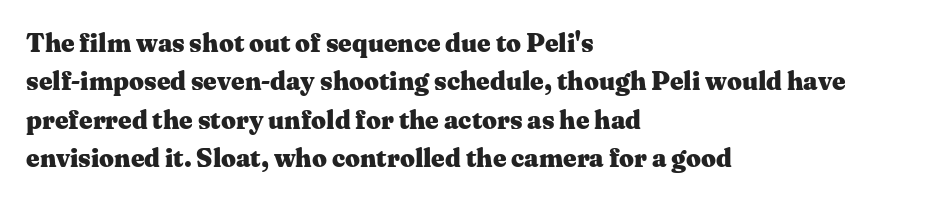
A typesetter would mark this as roman, not italic. Rule under the text: the space is simply empty. Layout note: lines flush left. The designer left line spacing at the default. What weight is shown? A full bold with thick strokes. This sample uses plain, unmodified letter spacing.
